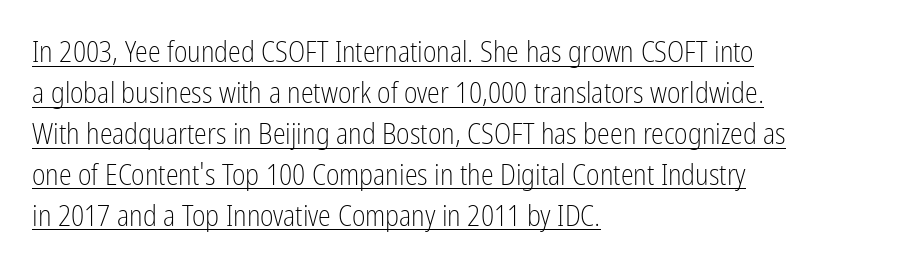
Interline gaps are of average width in this sample. Like a heading marked for emphasis, these lines bear an underscore. These lines are composed in type without serifs. The tracking reads as untouched default to a designer's eye. This sample is left-justified, so line endings fall wherever the words run out. Every stem runs plumb, perpendicular to the baseline.
